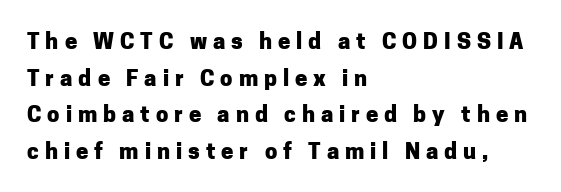
{"italic": "no", "bold": "yes", "underline": "no", "align": "left", "line_spacing": "normal", "line_spacing_ratio": 1.66, "letter_spacing": "wide", "letter_spacing_em": 0.27, "glyph_px": 22}
